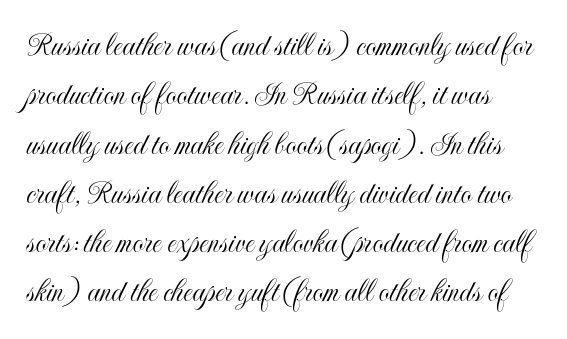
Does the leading feel generous? No, just average. Horizontally, the lines are justified to the leading edge only. The letters advance in unequal steps, a hallmark of proportional type. The tracking reads as untouched default to a designer's eye.
